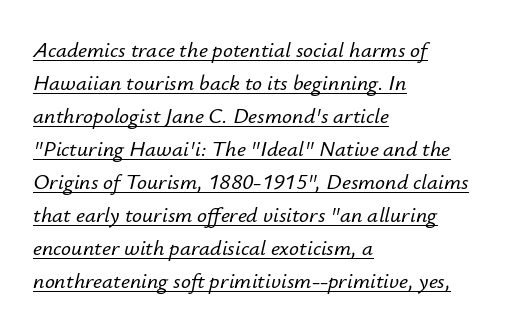
{"italic": "yes", "lean": "right", "slant_degrees": 12, "underline": "yes", "align": "left", "line_spacing": "normal", "line_spacing_ratio": 1.5, "letter_spacing": "normal", "letter_spacing_em": 0.0, "glyph_px": 22}
